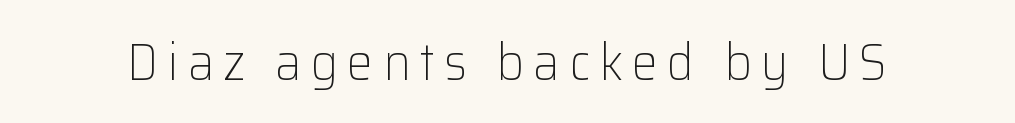
{"serif": "no", "italic": "no", "bold": "no", "weight": "light", "width": "normal", "stroke_contrast": "low", "x_height": "medium", "monospaced": "no", "underline": "no", "glyph_px": 52}
